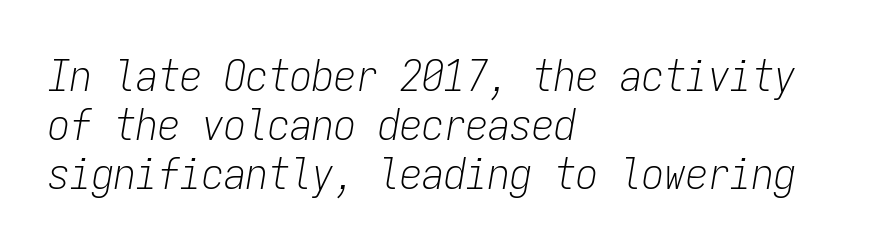
Letter spacing: default. Plain, unruled lines of type. An italicized treatment has been applied to the whole sample. One glance says dense: line gaps are narrower than usual. Note the uniform advance width — an 'i' takes as much space as an 'm'. The lines are quadded left.
